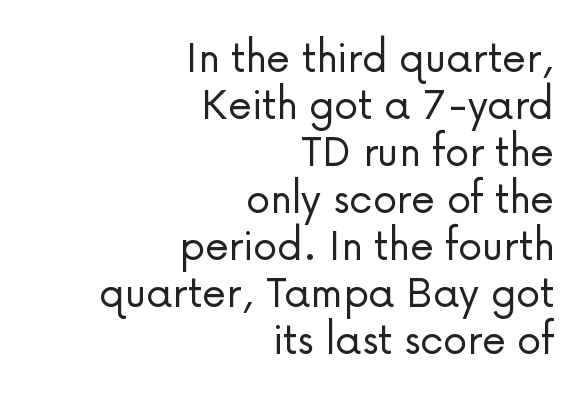
{"serif": "no", "italic": "no", "bold": "no", "weight": "light", "width": "normal", "stroke_contrast": "low", "x_height": "medium", "monospaced": "no", "underline": "no", "align": "right", "line_spacing": "tight", "line_spacing_ratio": 0.96, "letter_spacing": "normal", "letter_spacing_em": 0.0, "glyph_px": 49}
